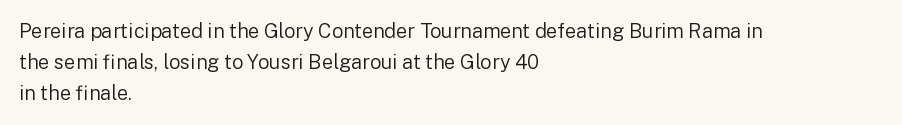
{"italic": "no", "bold": "no", "underline": "no", "align": "left", "line_spacing": "normal", "line_spacing_ratio": 1.56, "letter_spacing": "normal", "letter_spacing_em": 0.0, "glyph_px": 20}
